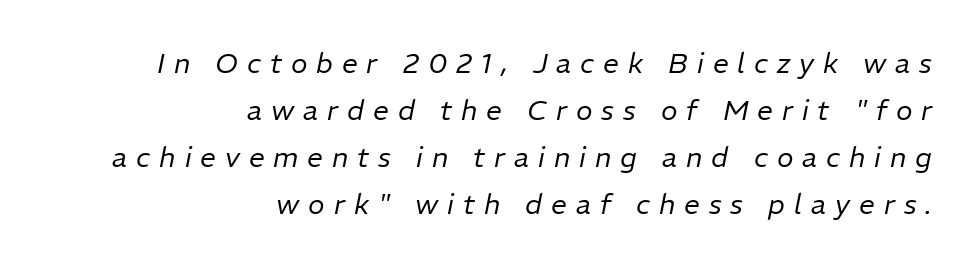
{"italic": "yes", "lean": "right", "slant_degrees": 11, "bold": "no", "weight": "regular", "width": "normal", "stroke_contrast": "low", "x_height": "medium", "monospaced": "no", "underline": "no", "align": "right", "line_spacing": "normal", "line_spacing_ratio": 1.68, "letter_spacing": "wide", "letter_spacing_em": 0.32, "glyph_px": 28}
